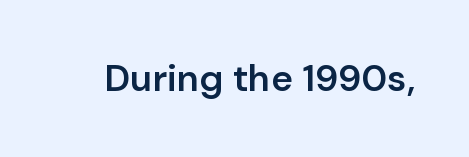
Q: Is the text bold? A: Semi-bold.
Q: Is the text italic (slanted)? A: No, it is upright.
Q: Is the typeface a serif or a sans-serif typeface? A: Sans-serif.
Q: Is the text underlined? A: No.
Q: Is the spacing between letters normal or unusually wide? A: Normal.
Q: Width (condensed, normal, or wide)? A: Normal.
Q: Stroke contrast? A: Low.
Q: x-height? A: Medium.
Q: Monospaced? A: No.
